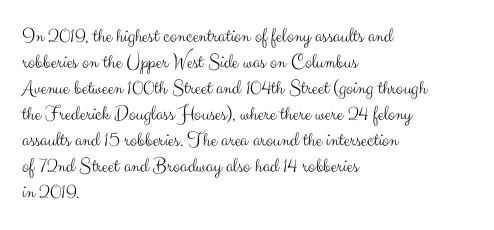
{"bold": "no", "underline": "no", "align": "left", "line_spacing_ratio": 1.24, "letter_spacing": "normal", "letter_spacing_em": 0.0, "glyph_px": 21}
